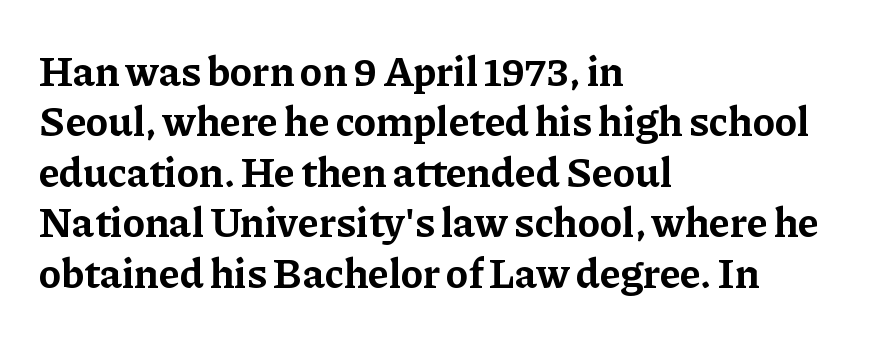
The image shows 42 px bold serif type, upright; set left-aligned, line spacing 1.2x, normal letter spacing, not underlined; low stroke contrast and a medium x-height.
